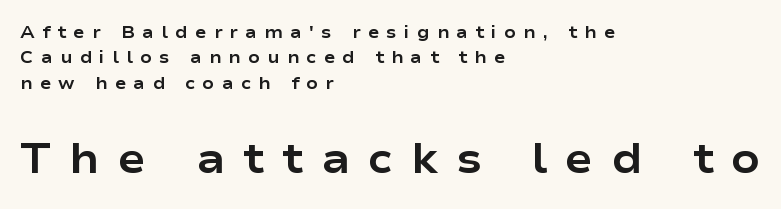
Of the two passages, the one underneath uses the larger point size. Beneath every word, the page is bare. Note the varied advance widths — an 'i' is clearly narrower than an 'm'. This is the regular roman posture of the typeface.
